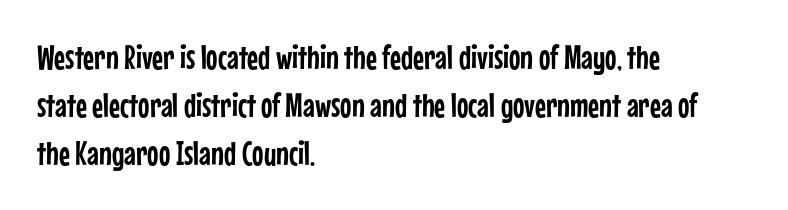
The image shows 34 px condensed sans-serif type, upright; set left-aligned, normal line spacing (1.41x), normal letter spacing, not underlined; low stroke contrast and a medium x-height.
